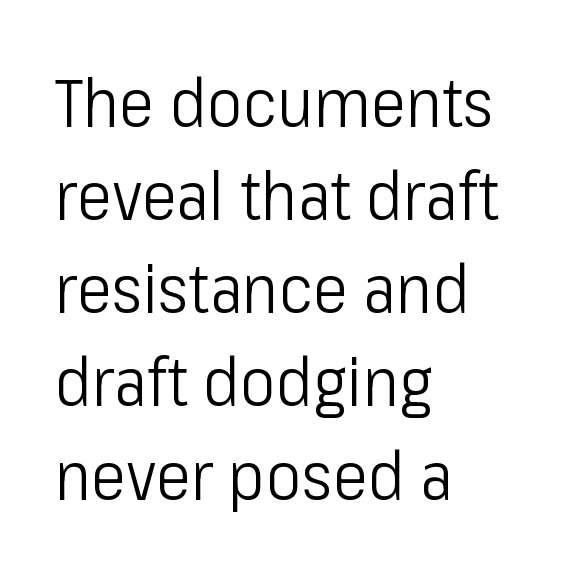
Q: Is the text bold? A: No.
Q: Is the text italic (slanted)? A: No, it is upright.
Q: Is the typeface a serif or a sans-serif typeface? A: Sans-serif.
Q: Is the text underlined? A: No.
Q: How is the paragraph aligned? A: Left-aligned.
Q: Is the spacing between letters normal or unusually wide? A: Normal.
Q: Is the spacing between lines tight, normal or loose? A: Normal.
Q: Width (condensed, normal, or wide)? A: Condensed.
Q: Stroke contrast? A: Low.
Q: x-height? A: Medium.
Q: Monospaced? A: No.
